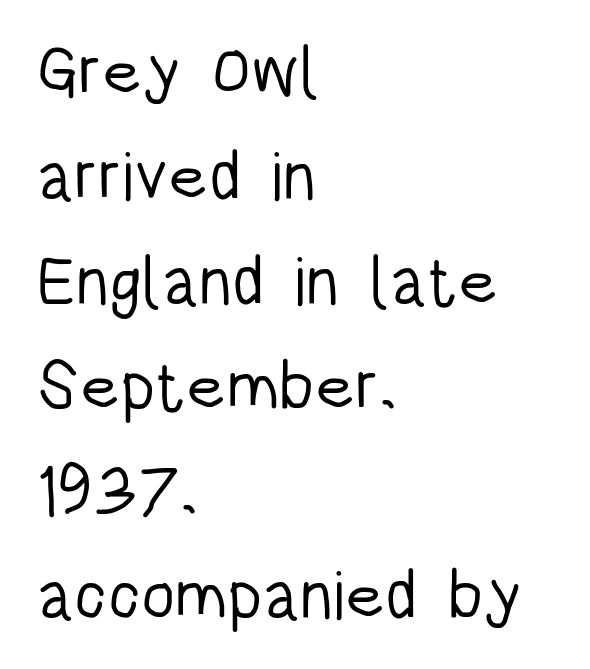
{"serif": "no", "italic": "no", "bold": "no", "weight": "light", "width": "condensed", "stroke_contrast": "low", "x_height": "large", "monospaced": "no", "underline": "no", "align": "left", "line_spacing": "normal", "line_spacing_ratio": 1.52, "letter_spacing": "normal", "letter_spacing_em": 0.0, "glyph_px": 69}
